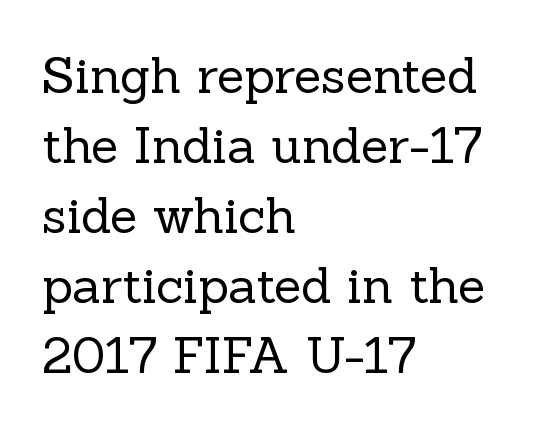
Q: Is the text bold? A: No.
Q: Is the text italic (slanted)? A: No, it is upright.
Q: Is the typeface a serif or a sans-serif typeface? A: Serif.
Q: Is the text underlined? A: No.
Q: How is the paragraph aligned? A: Left-aligned.
Q: Is the spacing between letters normal or unusually wide? A: Normal.
Q: Is the spacing between lines tight, normal or loose? A: Normal.
Q: Width (condensed, normal, or wide)? A: Normal.
Q: x-height? A: Medium.
Q: Monospaced? A: No.
